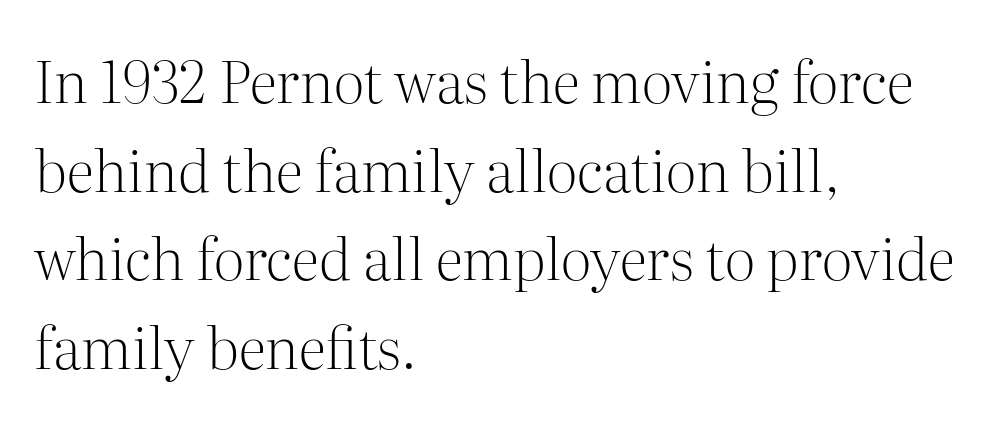
Q: Is the text bold? A: No.
Q: Is the text italic (slanted)? A: No, it is upright.
Q: Is the typeface a serif or a sans-serif typeface? A: Serif.
Q: Is the text underlined? A: No.
Q: How is the paragraph aligned? A: Left-aligned.
Q: Is the spacing between letters normal or unusually wide? A: Normal.
Q: Is the spacing between lines tight, normal or loose? A: Normal.
Q: Width (condensed, normal, or wide)? A: Normal.
Q: Stroke contrast? A: Medium.
Q: x-height? A: Medium.
Q: Monospaced? A: No.
